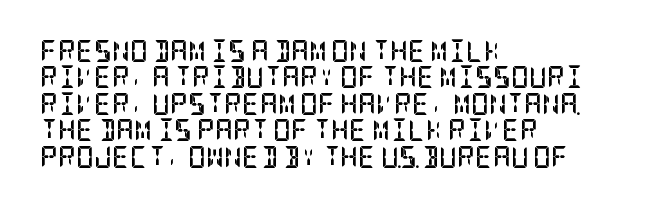
Q: Is the text bold? A: Yes.
Q: Is the text italic (slanted)? A: No, it is upright.
Q: Is the text underlined? A: No.
Q: How is the paragraph aligned? A: Left-aligned.
Q: Is the spacing between letters normal or unusually wide? A: Normal.
